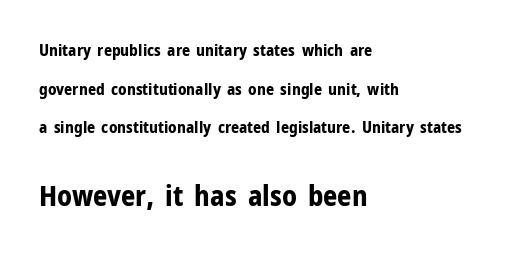
Q: Is the text bold? A: Yes.
Q: Is the text italic (slanted)? A: No, it is upright.
Q: Is the typeface a serif or a sans-serif typeface? A: Sans-serif.
Q: Is the text underlined? A: No.
Q: How is the paragraph aligned? A: Left-aligned.
Q: Is the spacing between letters normal or unusually wide? A: Normal.
Q: Is the spacing between lines tight, normal or loose? A: Loose.
Q: Which block of text is set in a larger size, the first (top) or the second (bottom)? A: The second (bottom) one.
Q: Width (condensed, normal, or wide)? A: Normal.
Q: Stroke contrast? A: Low.
Q: x-height? A: Medium.
Q: Monospaced? A: No.
